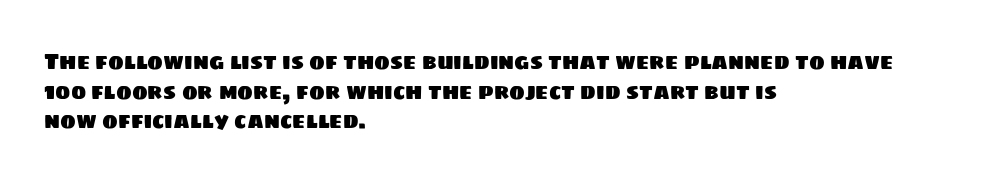
{"underline": "no", "align": "left", "line_spacing": "normal", "line_spacing_ratio": 1.41, "letter_spacing": "normal", "letter_spacing_em": 0.0, "glyph_px": 21}
